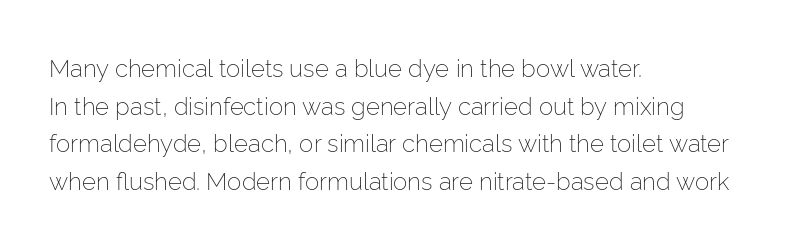
{"italic": "no", "bold": "no", "underline": "no", "align": "left", "line_spacing": "normal", "line_spacing_ratio": 1.57, "letter_spacing": "normal", "letter_spacing_em": 0.0, "glyph_px": 24}
